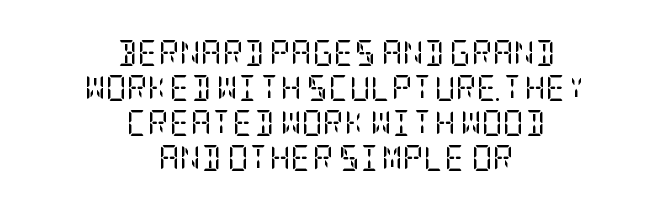
The image shows 26 px text type, upright; set centered, normal line spacing (1.35x), normal letter spacing, not underlined.
